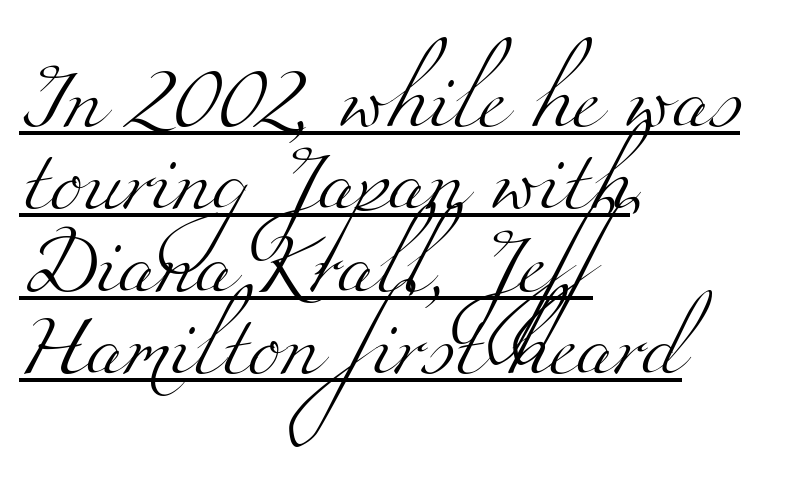
Visually the block forms a straight wall on the left and a jagged coastline on the right. Underlined type. Honestly, the letter spacing is just normal — you wouldn't notice it. These lines are rendered in a variable-pitch font. No chunkiness to these letters — they're not bold.
